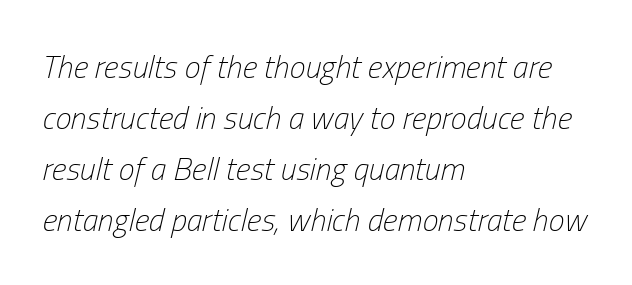
The text block is weighted toward the left margin, trailing off unevenly rightward. These lines keep a tight, regular rhythm from letter to letter. Style check: oblique. Is there much room between lines? A standard amount, neither cramped nor airy. A typesetter would call this proportional, since set widths differ per character.
